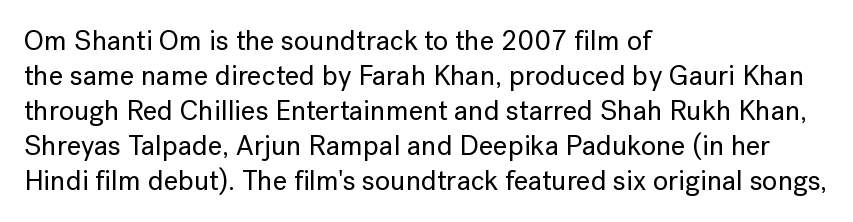
Note the varied advance widths — an 'i' is clearly narrower than an 'm'. Spacing between characters is what you'd get straight out of the box. Is this a sans? Yes — the strokes have no serifs. The line-height multiplier appears to be the usual default. You can tell it's not italic because the verticals are truly vertical.
